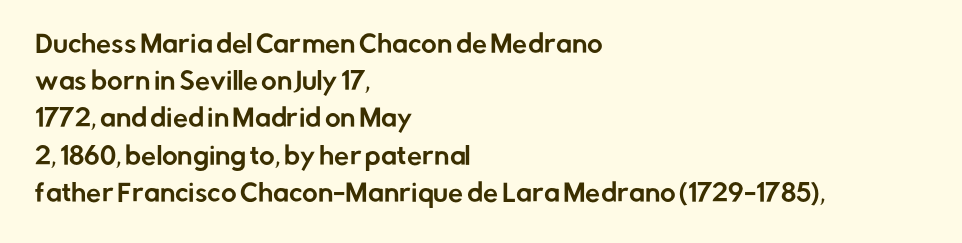
The image shows 24 px text type, upright; set left-aligned, normal line spacing (1.55x), normal letter spacing, not underlined.
